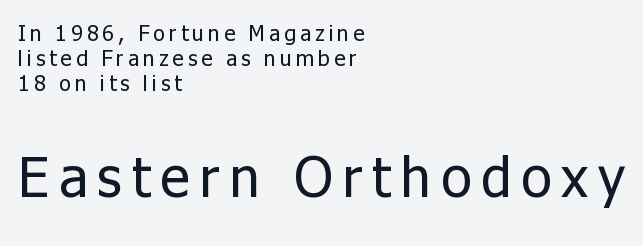
{"serif": "no", "italic": "no", "bold": "no", "weight": "regular", "width": "normal", "stroke_contrast": "low", "x_height": "medium", "monospaced": "no", "underline": "no", "align": "left", "line_spacing": "tight", "line_spacing_ratio": 1.14, "larger_block": "second", "size_ratio": 2.55, "glyph_px": 56}
